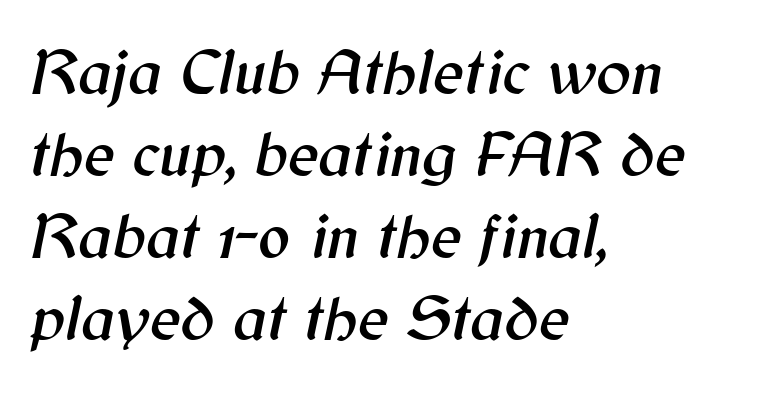
{"italic": "yes", "lean": "right", "slant_degrees": 12, "width": "normal", "stroke_contrast": "medium", "x_height": "medium", "monospaced": "no", "underline": "no", "align": "left", "line_spacing": "normal", "line_spacing_ratio": 1.26, "letter_spacing": "normal", "letter_spacing_em": 0.0, "glyph_px": 65}
